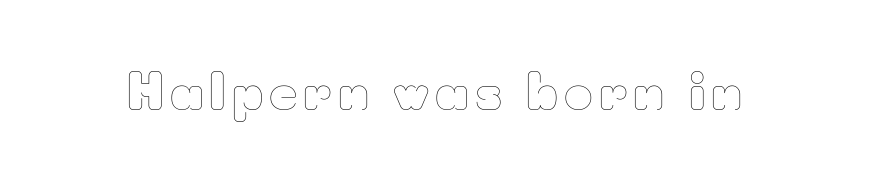
{"italic": "no", "bold": "no", "weight": "thin", "width": "normal", "stroke_contrast": "low", "x_height": "small", "monospaced": "no", "underline": "no", "glyph_px": 49}
